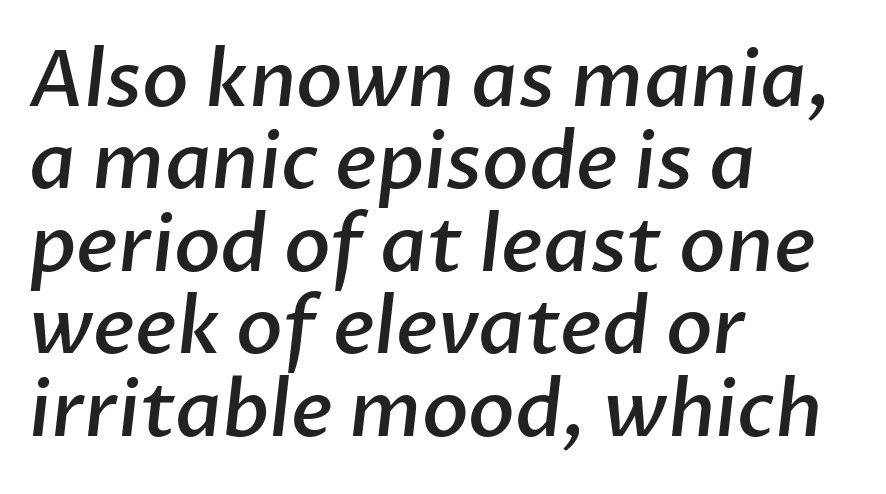
The image shows 77 px semibold sans-serif type; set left-aligned, tight line spacing (1.07x), normal letter spacing, not underlined; low stroke contrast and a medium x-height.
